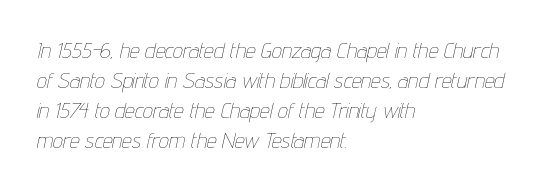
Teacher's note: observe the even left margin — that is flush-left alignment. It's the slanting kind of type. A normal amount of white space separates one row of letters from the next. The rendering keeps characters at their native spacing.
